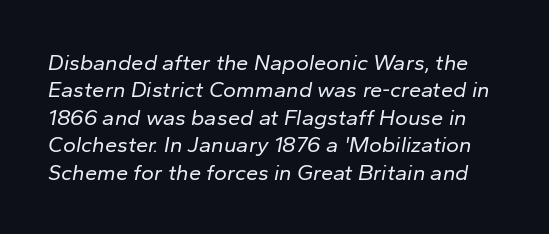
The text carries the slant typical of an italic or oblique font. Reading down the column, the eye jumps a familiar distance to each next line. Just letters on the line, the space beneath them empty. Weight: in the light-to-regular range. The passage shown has conventional tracking throughout.
